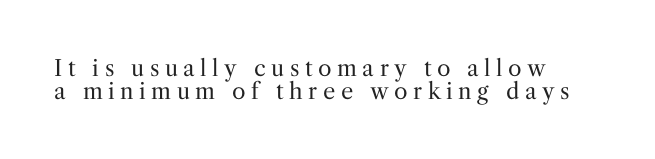
{"italic": "no", "bold": "no", "underline": "no", "align": "left", "line_spacing": "tight", "line_spacing_ratio": 1.04, "letter_spacing": "wide", "letter_spacing_em": 0.25, "glyph_px": 22}
